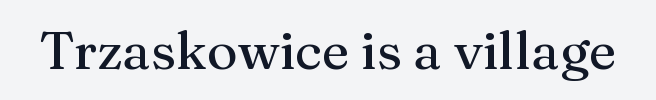
{"serif": "yes", "italic": "no", "width": "normal", "stroke_contrast": "medium", "x_height": "medium", "monospaced": "no", "underline": "no", "letter_spacing": "normal", "letter_spacing_em": 0.0, "glyph_px": 53}
